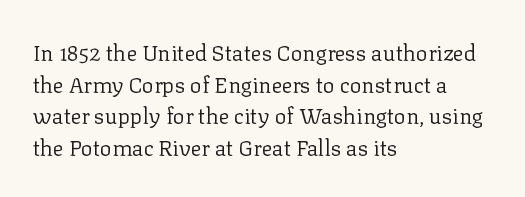
The image shows 22 px text type, upright; set left-aligned, normal line spacing (1.44x), normal letter spacing, not underlined.
